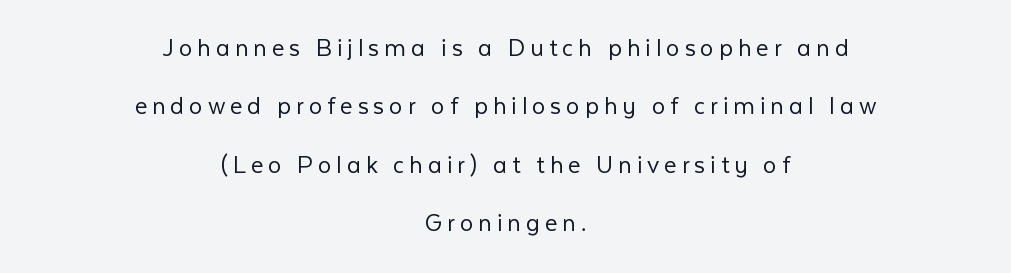
Q: Is the text bold? A: No.
Q: Is the text italic (slanted)? A: No, it is upright.
Q: Is the text underlined? A: No.
Q: How is the paragraph aligned? A: Centered.
Q: Is the spacing between lines tight, normal or loose? A: Loose.
